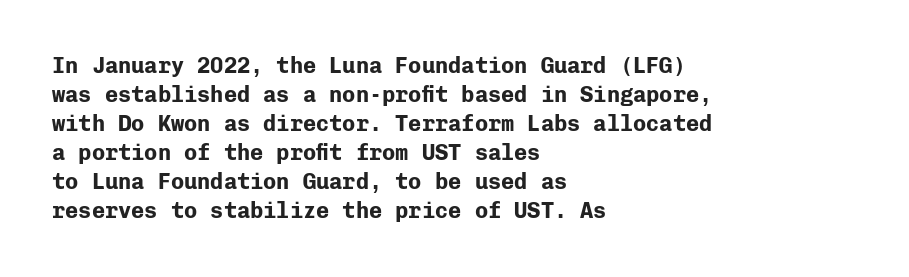
{"italic": "no", "bold": "yes", "underline": "no", "align": "left", "line_spacing": "normal", "line_spacing_ratio": 1.32, "letter_spacing": "normal", "letter_spacing_em": 0.0, "glyph_px": 22}
